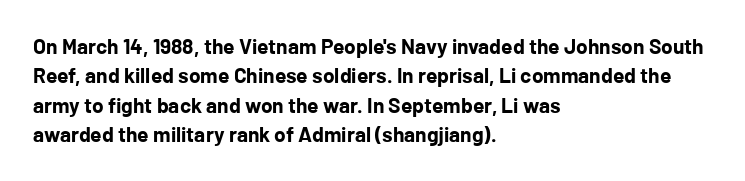
{"italic": "no", "bold": "yes", "underline": "no", "align": "left", "line_spacing": "normal", "line_spacing_ratio": 1.4, "letter_spacing": "normal", "letter_spacing_em": 0.0, "glyph_px": 21}
